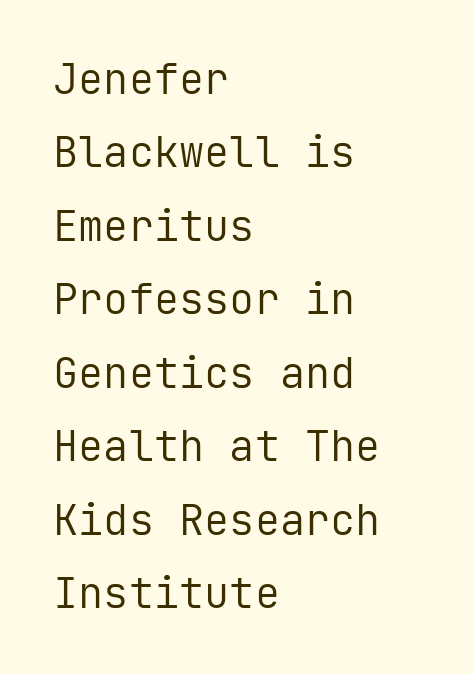
{"serif": "no", "italic": "no", "bold": "no", "weight": "regular", "width": "normal", "stroke_contrast": "low", "x_height": "medium", "monospaced": "yes", "underline": "no", "align": "left", "line_spacing_ratio": 1.75, "letter_spacing": "normal", "letter_spacing_em": 0.0, "glyph_px": 42}
